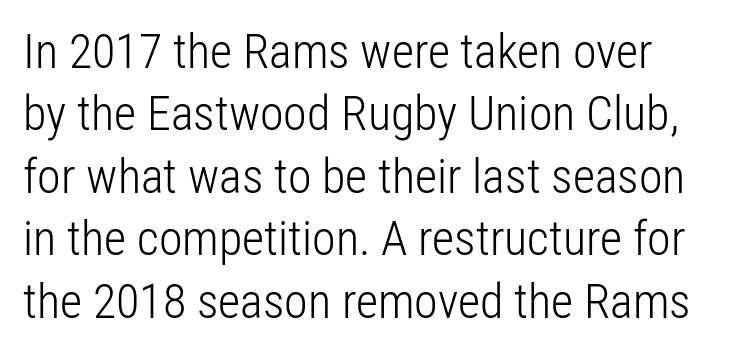
{"serif": "no", "italic": "no", "bold": "no", "weight": "light", "width": "condensed", "stroke_contrast": "low", "x_height": "medium", "monospaced": "no", "underline": "no", "line_spacing": "normal", "line_spacing_ratio": 1.3, "letter_spacing": "normal", "letter_spacing_em": 0.0, "glyph_px": 48}
